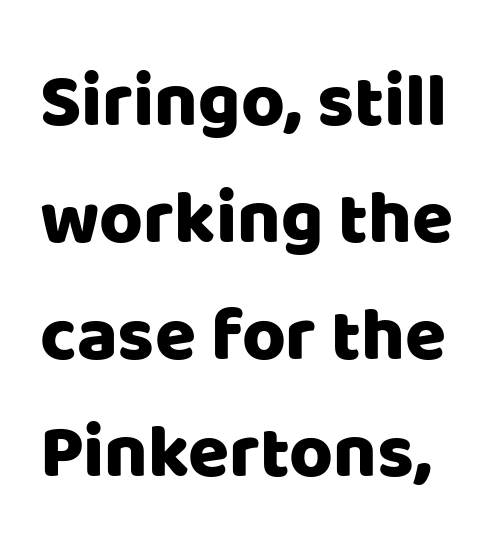
The passage shown is not underscored anywhere. Line spacing here is normal. Default kerning and tracking; the words read as compact shapes. Each letter keeps its own natural width here, so spacing adapts to shape. Look at the bottom of the vertical strokes: they stop flat, with no serifs. The axis of the letterforms is exactly vertical.
